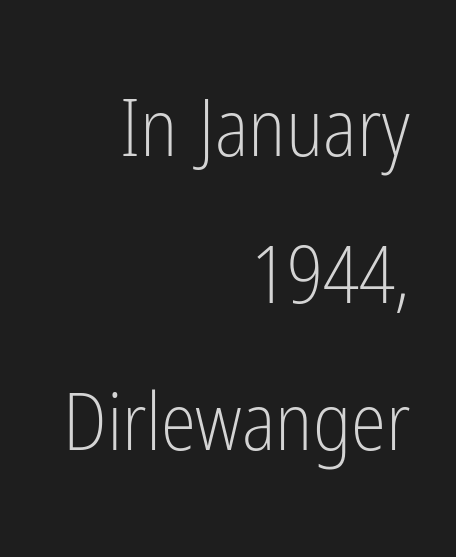
The image shows 80 px light, condensed sans-serif type, upright; set right-aligned, line spacing 1.84x, normal letter spacing, not underlined; low stroke contrast and a medium x-height.
